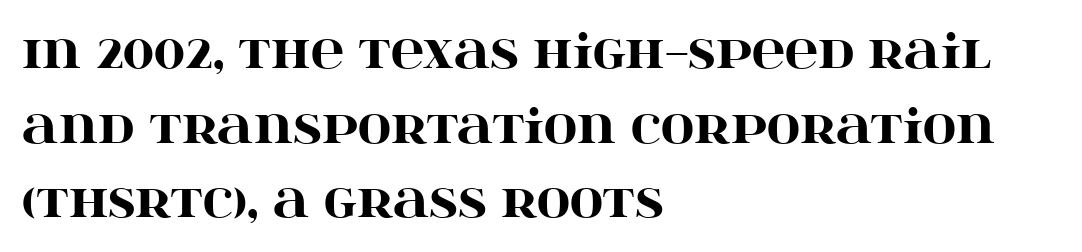
{"serif": "yes", "italic": "no", "bold": "yes", "weight": "heavy", "width": "wide", "stroke_contrast": "high", "x_height": "large", "monospaced": "no", "underline": "no", "align": "left", "line_spacing": "normal", "line_spacing_ratio": 1.62, "letter_spacing": "normal", "letter_spacing_em": 0.0, "glyph_px": 46}
